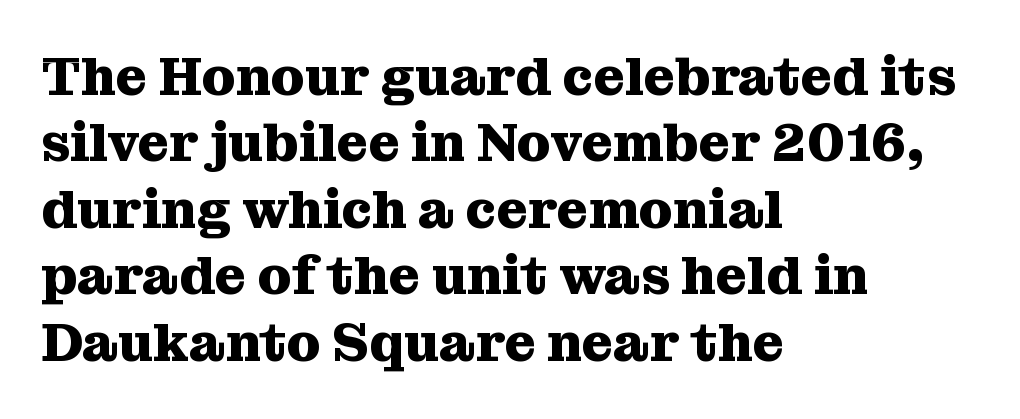
{"serif": "yes", "italic": "no", "bold": "yes", "weight": "heavy", "width": "normal", "stroke_contrast": "medium", "x_height": "medium", "monospaced": "no", "underline": "no", "align": "left", "line_spacing_ratio": 1.23, "letter_spacing": "normal", "letter_spacing_em": 0.0, "glyph_px": 54}
